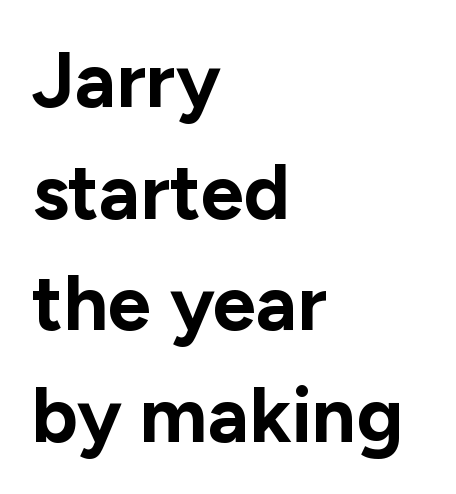
The image shows 78 px bold sans-serif type, upright; set left-aligned, normal line spacing (1.43x), normal letter spacing, not underlined; low stroke contrast and a medium x-height.
